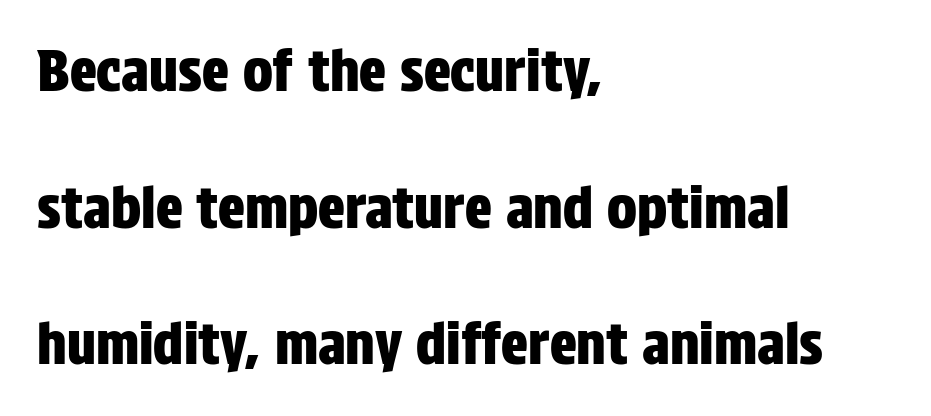
{"serif": "no", "italic": "no", "width": "condensed", "stroke_contrast": "low", "x_height": "large", "monospaced": "no", "underline": "no", "align": "left", "line_spacing": "loose", "line_spacing_ratio": 2.44, "letter_spacing": "normal", "letter_spacing_em": 0.0, "glyph_px": 56}
